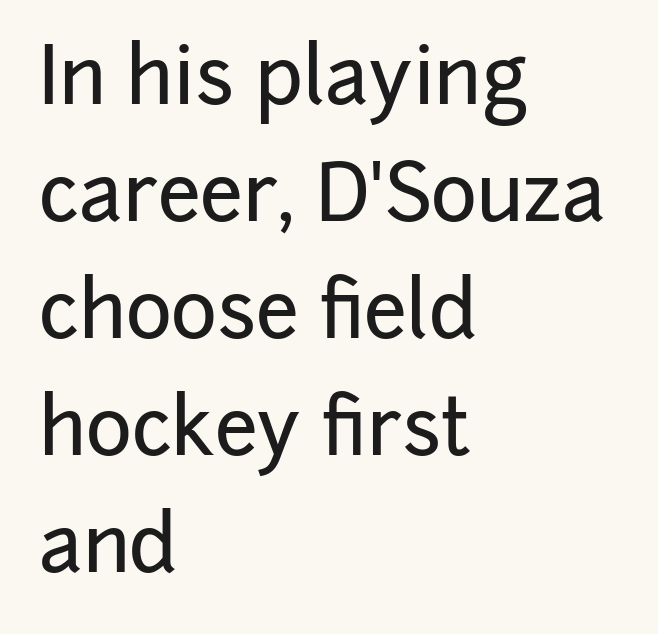
A sans-serif font was chosen for this passage. Do the characters align in a grid? No, the font is proportional. The gap between lines stays unmarked. The paragraph has a hard left edge and a soft right edge. These lines were composed using upright roman letters. Students, observe: this is what conventionally led text looks like.
